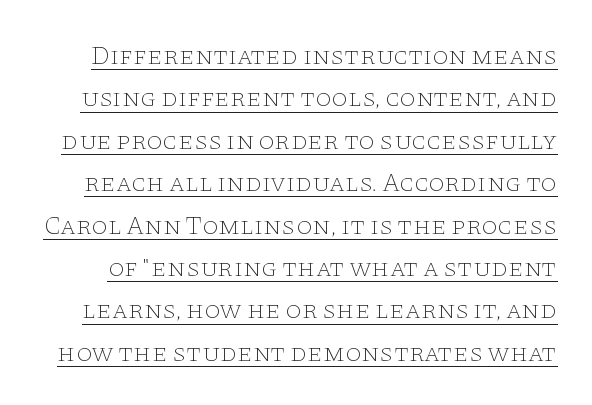
Q: Is the text bold? A: No.
Q: Is the text italic (slanted)? A: No, it is upright.
Q: Is the text underlined? A: Yes.
Q: Is the spacing between letters normal or unusually wide? A: Normal.
Q: Is the spacing between lines tight, normal or loose? A: Normal.
